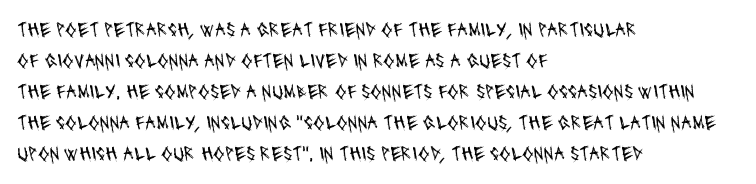
The image shows 21 px text type; set left-aligned, normal line spacing (1.48x), normal letter spacing, not underlined.
